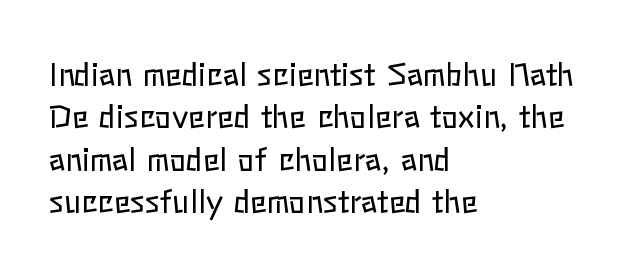
The image shows 31 px regular-weight type, upright; set left-aligned, normal line spacing (1.37x), normal letter spacing, not underlined; low stroke contrast and a medium x-height.
